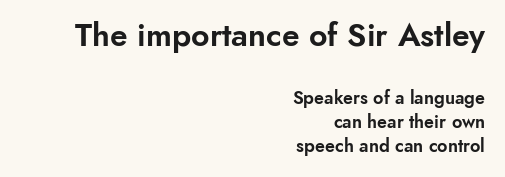
{"serif": "no", "italic": "no", "width": "normal", "stroke_contrast": "low", "x_height": "small", "monospaced": "no", "underline": "no", "align": "right", "line_spacing": "normal", "line_spacing_ratio": 1.35, "letter_spacing": "normal", "letter_spacing_em": 0.0, "larger_block": "first", "size_ratio": 1.78, "glyph_px": 32}
